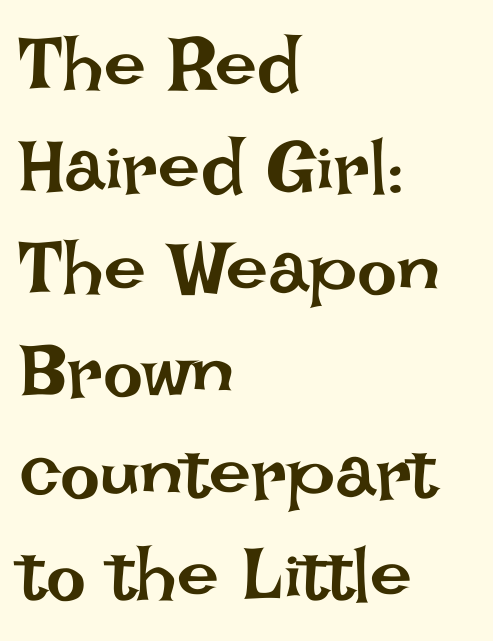
Nothing heavy about these letters — not bold at all. Designer's note — italics off, roman on. Caption: standard tracking, unaltered. Only glyphs here, with clear space below each row. Horizontal bands of white between lines are of average thickness.
